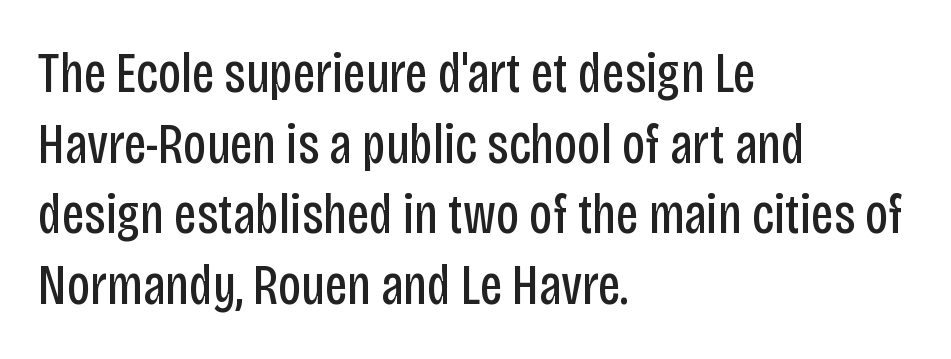
{"serif": "no", "italic": "no", "bold": "no", "weight": "regular", "width": "condensed", "stroke_contrast": "low", "x_height": "large", "monospaced": "no", "underline": "no", "align": "left", "line_spacing_ratio": 1.24, "letter_spacing": "normal", "letter_spacing_em": 0.0, "glyph_px": 57}
